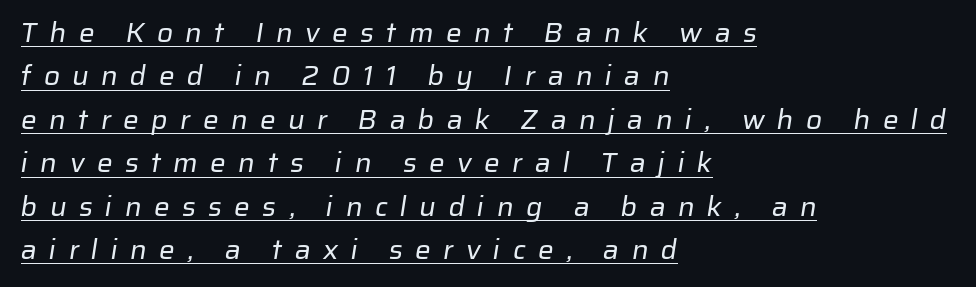
Q: Is the text bold? A: No.
Q: Is the typeface a serif or a sans-serif typeface? A: Sans-serif.
Q: Is the text underlined? A: Yes.
Q: How is the paragraph aligned? A: Left-aligned.
Q: Is the spacing between letters normal or unusually wide? A: Unusually wide.
Q: Is the spacing between lines tight, normal or loose? A: Normal.
Q: Width (condensed, normal, or wide)? A: Normal.
Q: Stroke contrast? A: Low.
Q: x-height? A: Medium.
Q: Monospaced? A: No.
